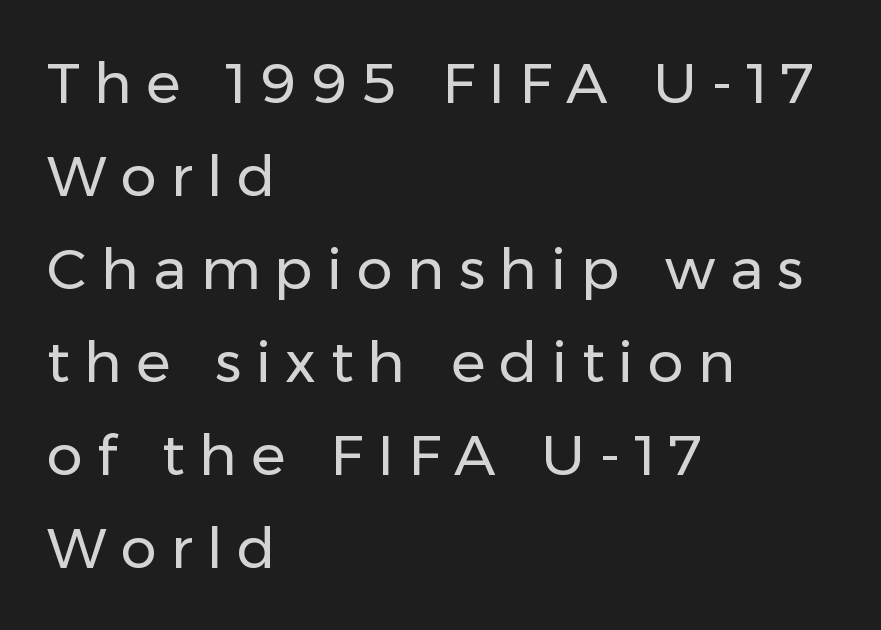
Q: Is the text bold? A: No.
Q: Is the text italic (slanted)? A: No, it is upright.
Q: Is the typeface a serif or a sans-serif typeface? A: Sans-serif.
Q: Is the text underlined? A: No.
Q: How is the paragraph aligned? A: Left-aligned.
Q: Is the spacing between letters normal or unusually wide? A: Unusually wide.
Q: Is the spacing between lines tight, normal or loose? A: Normal.
Q: Width (condensed, normal, or wide)? A: Normal.
Q: Stroke contrast? A: Low.
Q: x-height? A: Medium.
Q: Monospaced? A: No.
